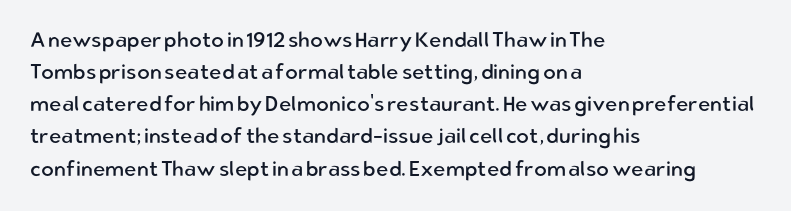
{"italic": "no", "bold": "no", "underline": "no", "align": "left", "line_spacing": "normal", "line_spacing_ratio": 1.53, "letter_spacing": "normal", "letter_spacing_em": 0.0, "glyph_px": 21}
